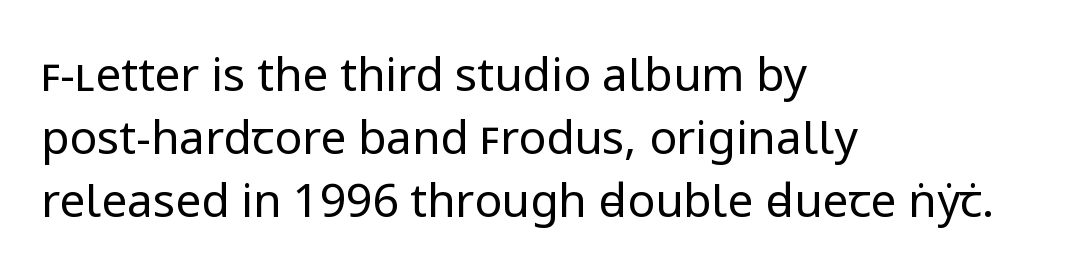
The ragged edge is on the right, which tells us the setting is flush left. The string is rendered with underlining switched off. This sample uses an upright cut, with every glyph sitting square on the baseline. Horizontal bands of white between lines are of average thickness.
